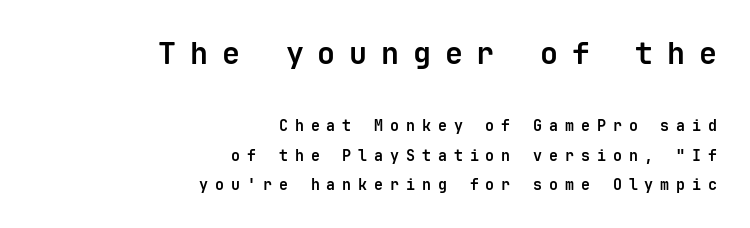
{"serif": "no", "italic": "no", "bold": "yes", "weight": "bold", "width": "normal", "stroke_contrast": "low", "x_height": "medium", "monospaced": "yes", "underline": "no", "align": "right", "line_spacing": "loose", "line_spacing_ratio": 1.95, "letter_spacing": "wide", "letter_spacing_em": 0.46, "larger_block": "first", "size_ratio": 2.0, "glyph_px": 30}
